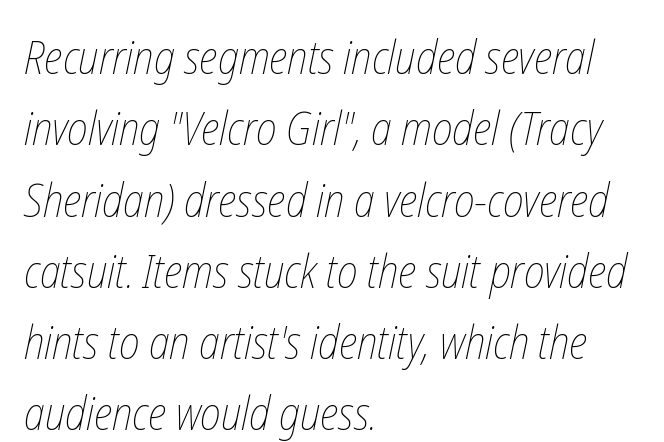
{"bold": "no", "weight": "thin", "width": "condensed", "stroke_contrast": "low", "x_height": "medium", "monospaced": "no", "underline": "no", "align": "left", "line_spacing": "normal", "line_spacing_ratio": 1.55, "letter_spacing": "normal", "letter_spacing_em": 0.0, "glyph_px": 46}
